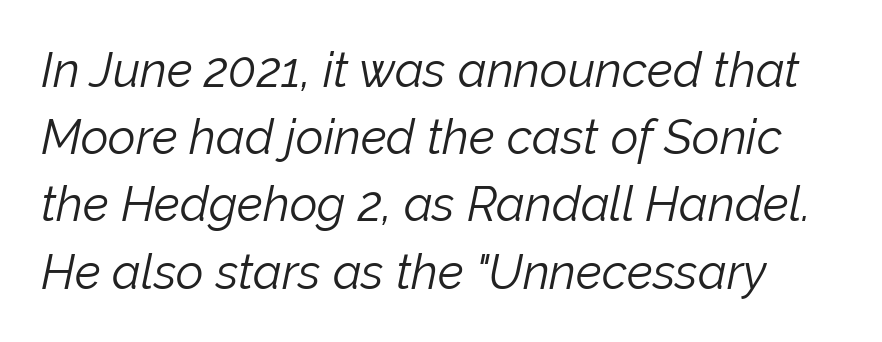
Q: Is the text bold? A: No.
Q: Is the text italic (slanted)? A: Yes, it leans right by about 12 degrees.
Q: Is the text underlined? A: No.
Q: Is the spacing between letters normal or unusually wide? A: Normal.
Q: Is the spacing between lines tight, normal or loose? A: Normal.
Q: Width (condensed, normal, or wide)? A: Normal.
Q: Stroke contrast? A: Low.
Q: x-height? A: Medium.
Q: Monospaced? A: No.
